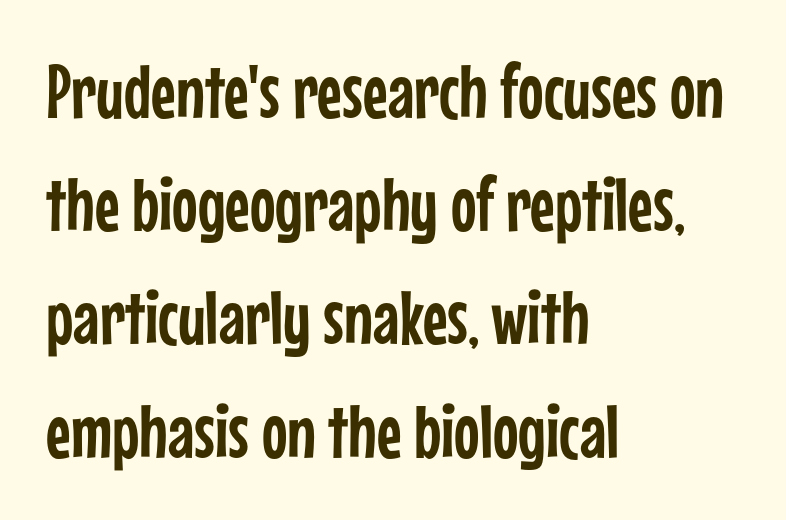
Q: Is the text italic (slanted)? A: No, it is upright.
Q: Is the typeface a serif or a sans-serif typeface? A: Sans-serif.
Q: Is the text underlined? A: No.
Q: How is the paragraph aligned? A: Left-aligned.
Q: Is the spacing between letters normal or unusually wide? A: Normal.
Q: Is the spacing between lines tight, normal or loose? A: Normal.
Q: Width (condensed, normal, or wide)? A: Condensed.
Q: Stroke contrast? A: Low.
Q: x-height? A: Medium.
Q: Monospaced? A: No.
